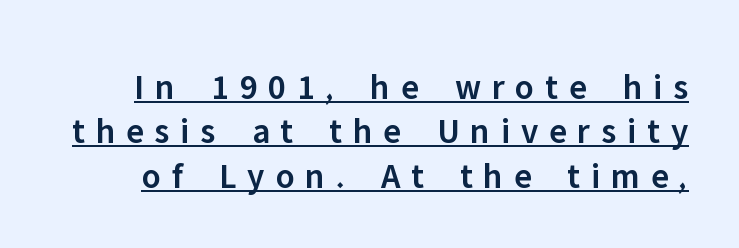
Q: Is the text bold? A: Semi-bold.
Q: Is the text italic (slanted)? A: No, it is upright.
Q: Is the typeface a serif or a sans-serif typeface? A: Sans-serif.
Q: Is the text underlined? A: Yes.
Q: Is the spacing between letters normal or unusually wide? A: Unusually wide.
Q: Width (condensed, normal, or wide)? A: Normal.
Q: Stroke contrast? A: Low.
Q: x-height? A: Medium.
Q: Monospaced? A: No.
